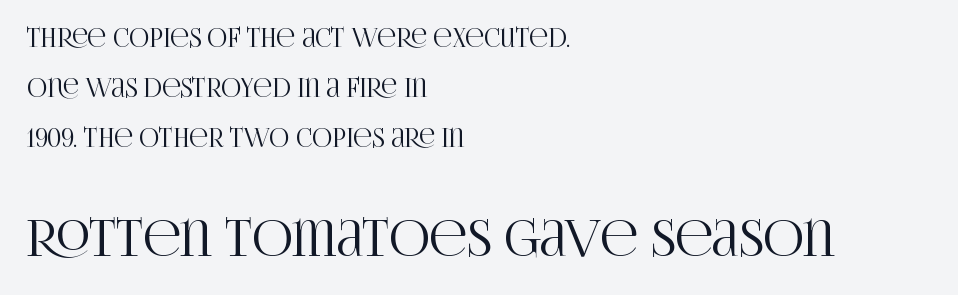
Q: Is the text italic (slanted)? A: No, it is upright.
Q: Is the typeface a serif or a sans-serif typeface? A: Serif.
Q: Is the text underlined? A: No.
Q: How is the paragraph aligned? A: Left-aligned.
Q: Is the spacing between letters normal or unusually wide? A: Normal.
Q: Is the spacing between lines tight, normal or loose? A: Loose.
Q: Which block of text is set in a larger size, the first (top) or the second (bottom)? A: The second (bottom) one.
Q: Width (condensed, normal, or wide)? A: Condensed.
Q: Stroke contrast? A: High.
Q: x-height? A: Large.
Q: Monospaced? A: No.
